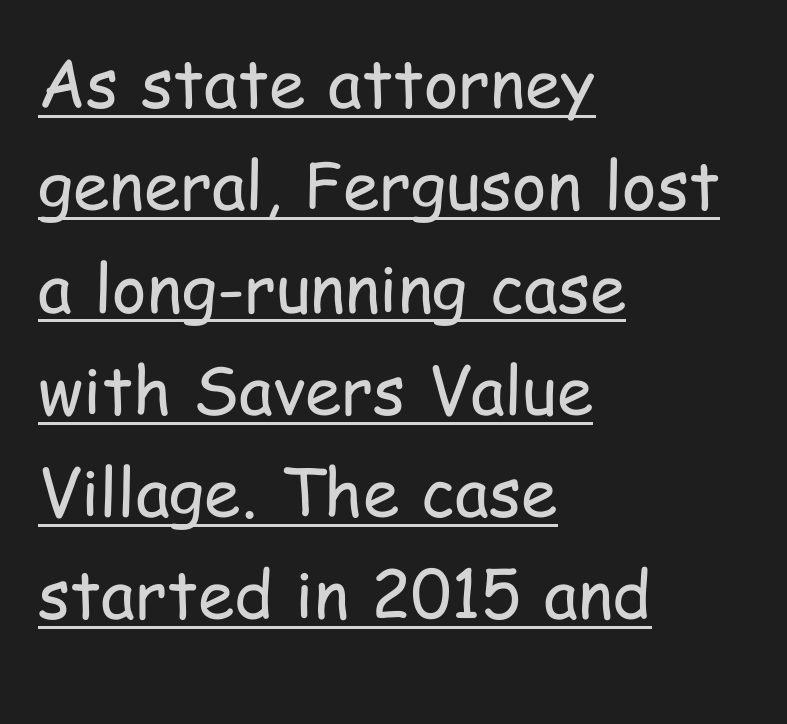
Does the lettering tilt? It doesn't — this is upright. The typeface has the unassuming heft of standard copy or less. Students, note that the glyphs here touch the page at normal intervals. Is this a fixed-width face? No — the glyphs have proportional, varying widths.
